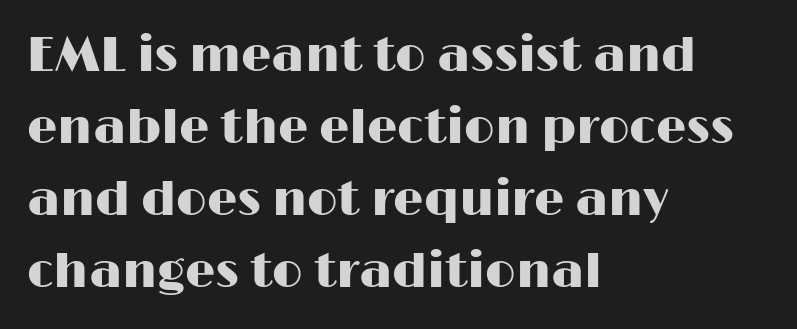
Q: Is the text italic (slanted)? A: No, it is upright.
Q: Is the typeface a serif or a sans-serif typeface? A: Sans-serif.
Q: Is the text underlined? A: No.
Q: How is the paragraph aligned? A: Left-aligned.
Q: Is the spacing between letters normal or unusually wide? A: Normal.
Q: Is the spacing between lines tight, normal or loose? A: Normal.
Q: Width (condensed, normal, or wide)? A: Wide.
Q: Stroke contrast? A: High.
Q: x-height? A: Medium.
Q: Monospaced? A: No.
